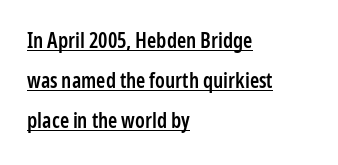
The image shows 21 px text type, upright; set left-aligned, loose line spacing (1.91x), normal letter spacing, underlined.
